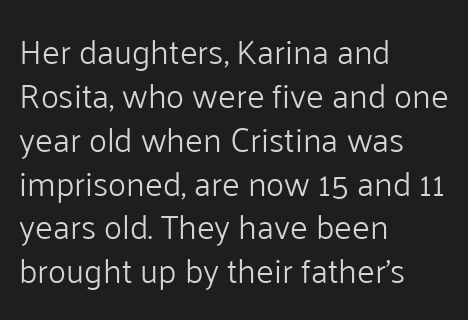
The image shows 34 px light sans-serif type, upright; set left-aligned, normal line spacing (1.29x), normal letter spacing, not underlined; low stroke contrast and a medium x-height.
